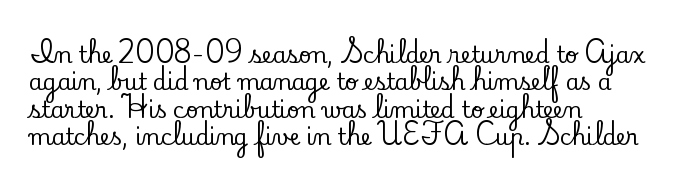
{"italic": "no", "underline": "no", "align": "left", "line_spacing_ratio": 1.24, "letter_spacing": "normal", "letter_spacing_em": 0.0, "glyph_px": 22}
